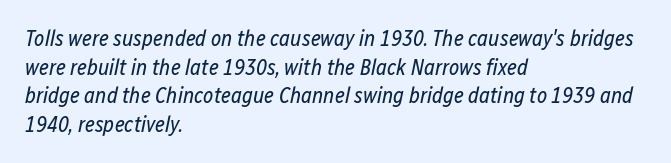
{"italic": "yes", "lean": "right", "slant_degrees": 12, "bold": "no", "underline": "no", "align": "left", "line_spacing": "normal", "line_spacing_ratio": 1.3, "letter_spacing": "normal", "letter_spacing_em": 0.0, "glyph_px": 22}
